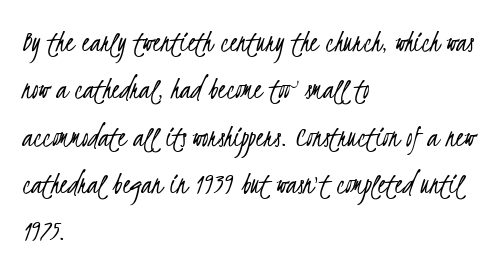
This rendering features lettering with no underline. Think of a printed novel: that variable character pitch is what you see here. In CSS terms this would be text-align: left. The characters display no serif detailing; their extremities are plain. These glyphs show unthickened strokes, regular width or finer. The space between consecutive lines is moderate.
